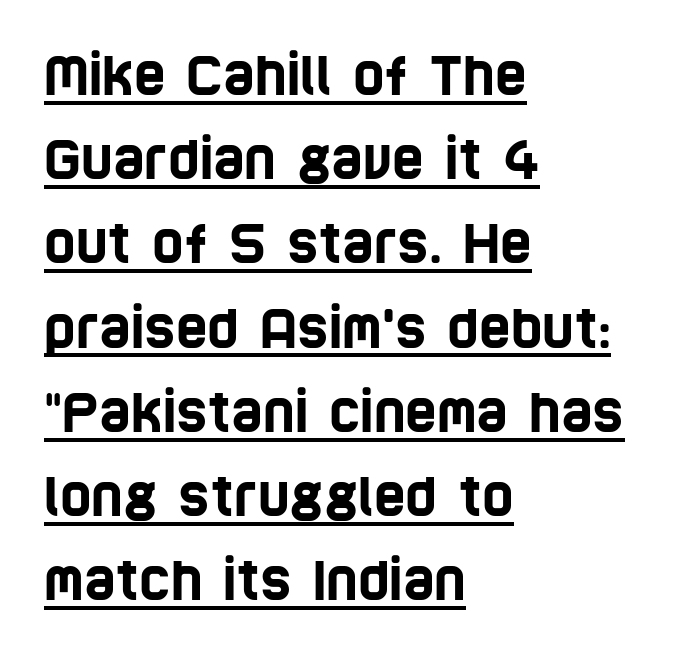
The image shows 54 px condensed sans-serif type; set left-aligned, normal line spacing (1.56x), normal letter spacing, underlined; low stroke contrast and a large x-height.
